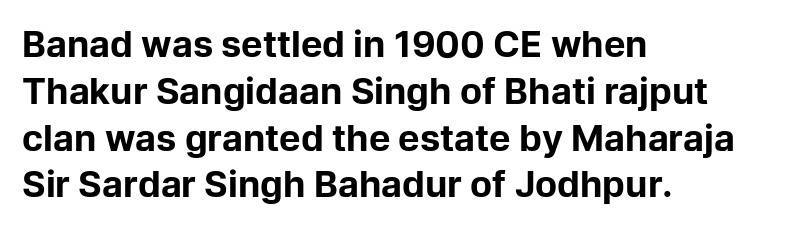
The image shows 36 px bold sans-serif type, upright; set left-aligned, normal line spacing (1.3x), normal letter spacing, not underlined; low stroke contrast and a medium x-height.
